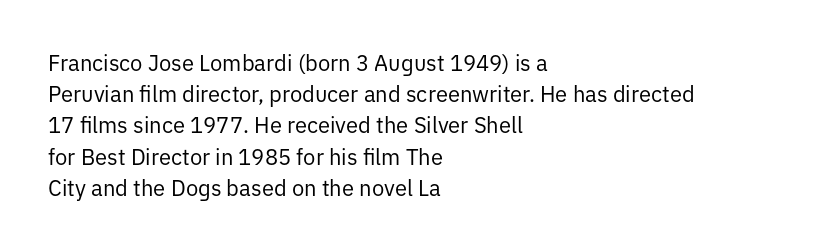
{"italic": "no", "bold": "no", "underline": "no", "align": "left", "line_spacing": "normal", "line_spacing_ratio": 1.42, "letter_spacing": "normal", "letter_spacing_em": 0.0, "glyph_px": 22}
